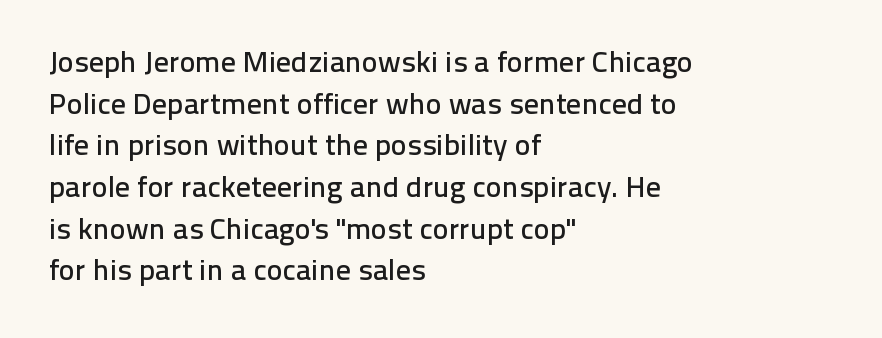
The letters advance in unequal steps, a hallmark of proportional type. This rendering features lettering with no underline. Honestly, the row spacing looks completely unremarkable. This sample is left-justified, so line endings fall wherever the words run out.
